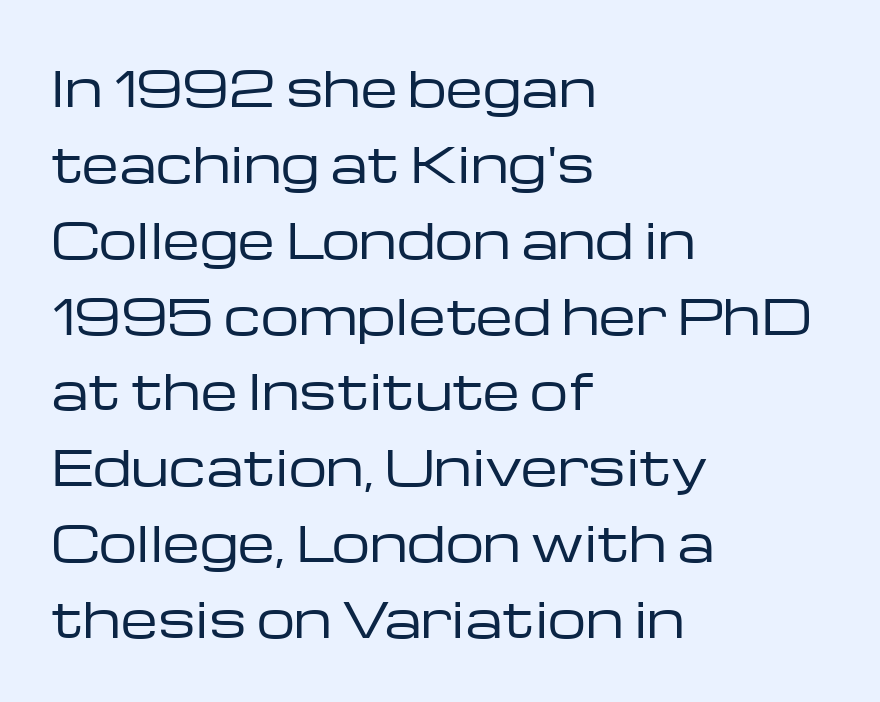
The image shows 48 px regular-weight, wide sans-serif type, upright; set left-aligned, normal line spacing (1.58x), normal letter spacing, not underlined; low stroke contrast and a medium x-height.
